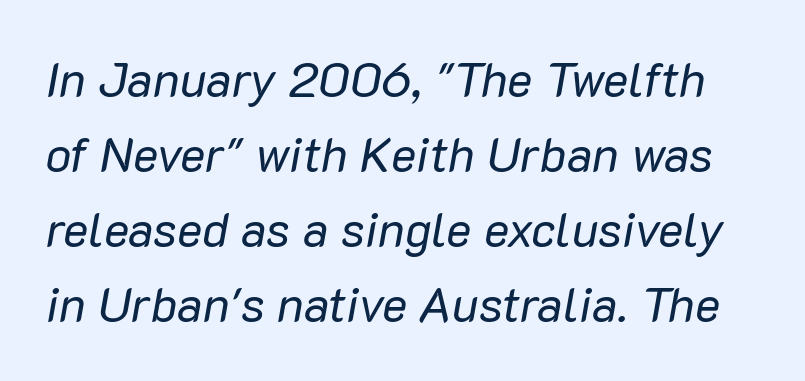
Q: Is the text bold? A: No.
Q: Is the text italic (slanted)? A: Yes, it leans right by about 10 degrees.
Q: Is the text underlined? A: No.
Q: Is the spacing between letters normal or unusually wide? A: Normal.
Q: Is the spacing between lines tight, normal or loose? A: Normal.
Q: Width (condensed, normal, or wide)? A: Normal.
Q: Stroke contrast? A: Low.
Q: x-height? A: Medium.
Q: Monospaced? A: No.
